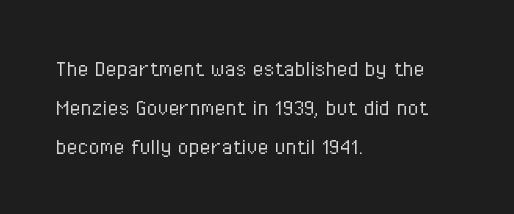
Q: Is the text bold? A: No.
Q: Is the text italic (slanted)? A: No, it is upright.
Q: Is the text underlined? A: No.
Q: How is the paragraph aligned? A: Left-aligned.
Q: Is the spacing between letters normal or unusually wide? A: Normal.
Q: Is the spacing between lines tight, normal or loose? A: Normal.
